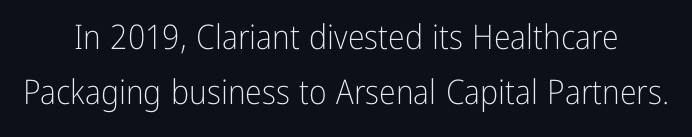
Q: Is the text bold? A: No.
Q: Is the text italic (slanted)? A: No, it is upright.
Q: Is the typeface a serif or a sans-serif typeface? A: Sans-serif.
Q: Is the text underlined? A: No.
Q: Is the spacing between letters normal or unusually wide? A: Normal.
Q: Is the spacing between lines tight, normal or loose? A: Normal.
Q: Width (condensed, normal, or wide)? A: Condensed.
Q: Stroke contrast? A: Low.
Q: x-height? A: Medium.
Q: Monospaced? A: No.
